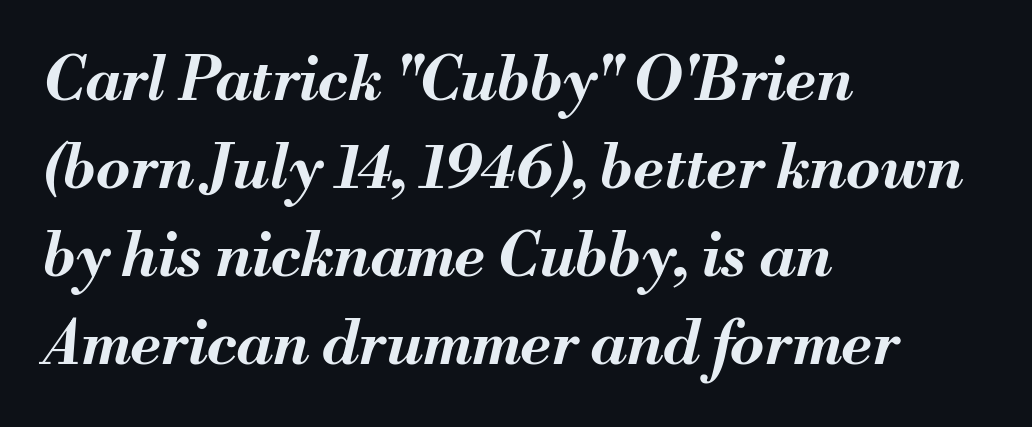
When letters slant like this, we call the style italic. The passage is arranged the way most books set body copy — flush left. Each new line begins a customary step beneath the previous one. The face used here is proportionally spaced, like ordinary book or web type.
